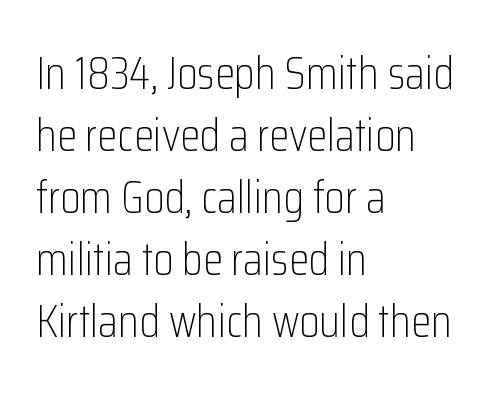
{"serif": "no", "italic": "no", "bold": "no", "weight": "light", "width": "condensed", "stroke_contrast": "low", "x_height": "medium", "monospaced": "no", "underline": "no", "align": "left", "line_spacing": "normal", "line_spacing_ratio": 1.35, "letter_spacing": "normal", "letter_spacing_em": 0.0, "glyph_px": 46}
